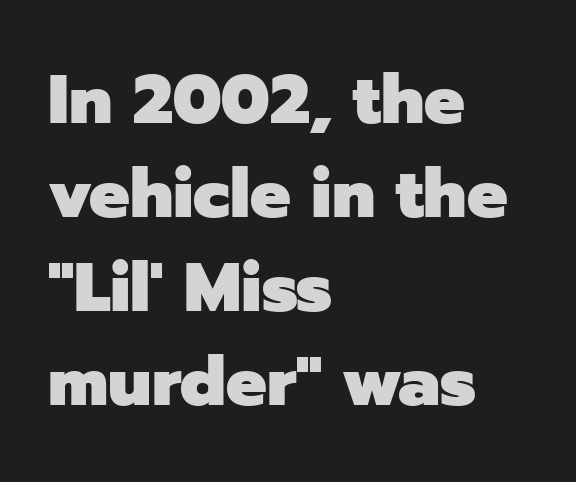
Q: Is the text bold? A: Yes.
Q: Is the text italic (slanted)? A: No, it is upright.
Q: Is the typeface a serif or a sans-serif typeface? A: Sans-serif.
Q: Is the text underlined? A: No.
Q: How is the paragraph aligned? A: Left-aligned.
Q: Is the spacing between letters normal or unusually wide? A: Normal.
Q: Is the spacing between lines tight, normal or loose? A: Normal.
Q: Width (condensed, normal, or wide)? A: Normal.
Q: Stroke contrast? A: Low.
Q: x-height? A: Medium.
Q: Monospaced? A: No.
